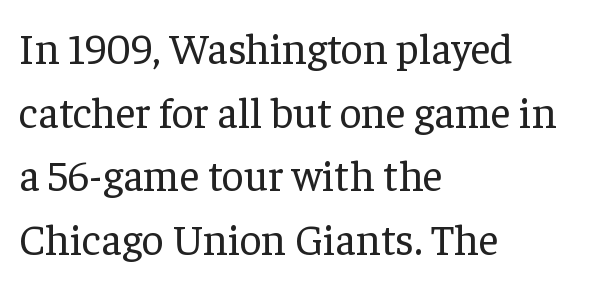
Q: Is the text bold? A: No.
Q: Is the text italic (slanted)? A: No, it is upright.
Q: Is the typeface a serif or a sans-serif typeface? A: Serif.
Q: Is the text underlined? A: No.
Q: How is the paragraph aligned? A: Left-aligned.
Q: Is the spacing between letters normal or unusually wide? A: Normal.
Q: Is the spacing between lines tight, normal or loose? A: Normal.
Q: Width (condensed, normal, or wide)? A: Normal.
Q: Stroke contrast? A: Low.
Q: x-height? A: Medium.
Q: Monospaced? A: No.
